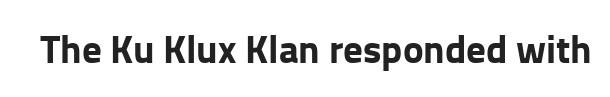
The face used here is rendered with its standard letterfit. Only glyphs here, with clear space below each row. Is this a fixed-width face? No — the glyphs have proportional, varying widths. Ordinary non-slanted type is in use. Thick stems and heavy bowls — unmistakably bold. The type family on display is of the sans-serif kind.
